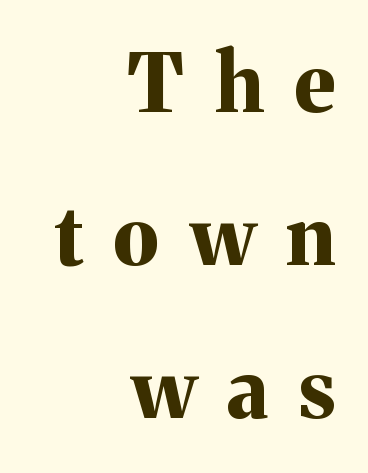
In terms of posture, this sample is upright. A typesetter would label this face a serif. The line texture is sparse and dotted thanks to wide tracking. Typesetter's note: full bold, strokes at maximum text heaviness. If you drew a ruler down the right edge, every line would touch it.
